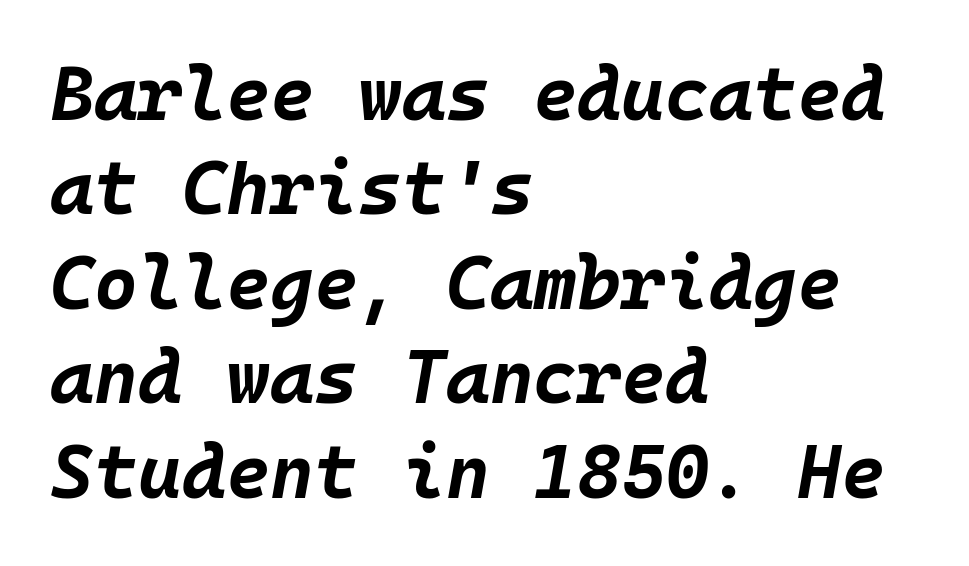
{"italic": "yes", "lean": "right", "slant_degrees": 10, "bold": "yes", "weight": "bold", "width": "normal", "stroke_contrast": "low", "x_height": "large", "monospaced": "yes", "underline": "no", "align": "left", "line_spacing": "normal", "line_spacing_ratio": 1.26, "letter_spacing": "normal", "letter_spacing_em": 0.0, "glyph_px": 75}
